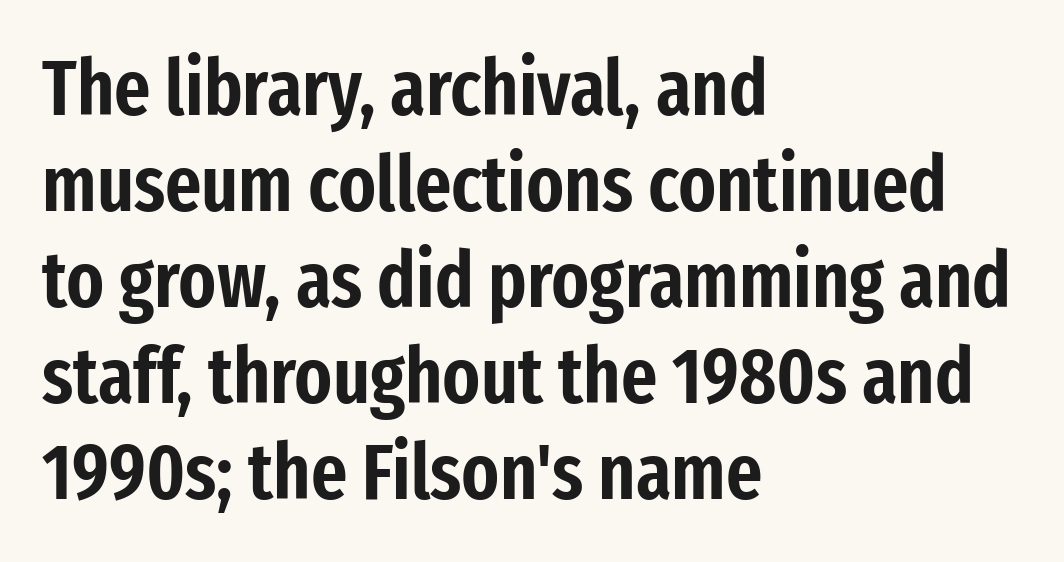
The font's upright variant was chosen for this text. The passage shown is typed in a proportional face where columns would drift. Caption: standard tracking, unaltered. Each letter's strokes conclude bluntly, with no projecting serifs.
